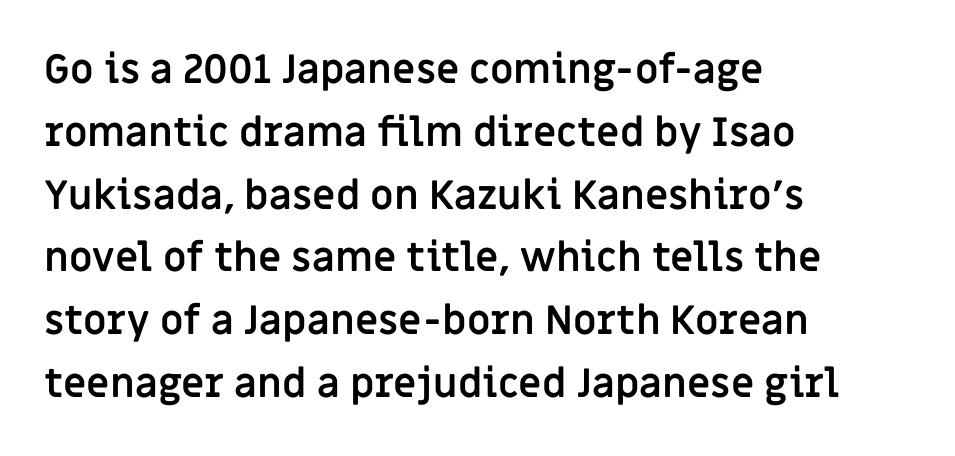
The image shows 40 px semibold sans-serif type, upright; set left-aligned, normal line spacing (1.57x), normal letter spacing, not underlined; low stroke contrast and a large x-height.
